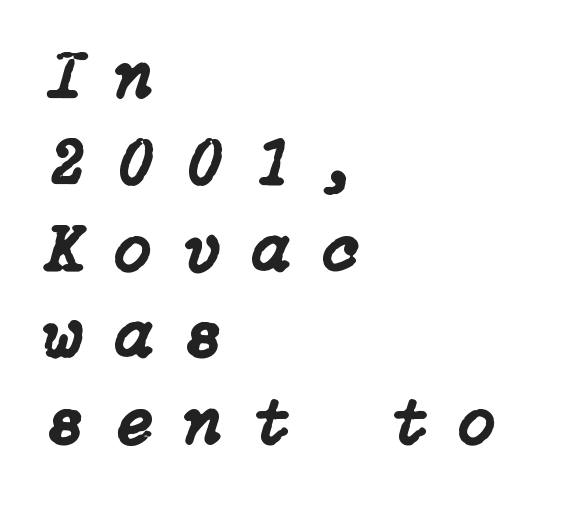
Q: Is the text italic (slanted)? A: Yes, it leans right by about 15 degrees.
Q: Is the text underlined? A: No.
Q: How is the paragraph aligned? A: Left-aligned.
Q: Is the spacing between letters normal or unusually wide? A: Unusually wide.
Q: Is the spacing between lines tight, normal or loose? A: Normal.
Q: Width (condensed, normal, or wide)? A: Normal.
Q: Stroke contrast? A: Low.
Q: x-height? A: Medium.
